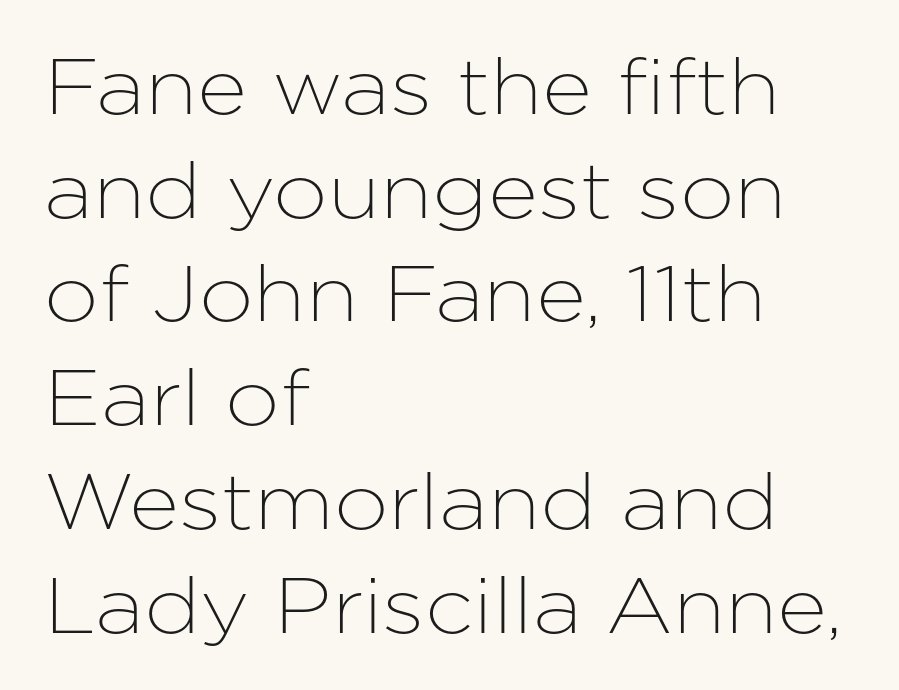
{"serif": "no", "italic": "no", "width": "normal", "stroke_contrast": "low", "x_height": "medium", "monospaced": "no", "underline": "no", "align": "left", "line_spacing": "normal", "line_spacing_ratio": 1.33, "letter_spacing": "normal", "letter_spacing_em": 0.0, "glyph_px": 78}
